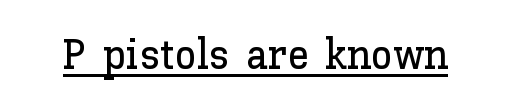
The image shows 43 px text type, upright; set normal letter spacing, underlined; low stroke contrast and a medium x-height.
